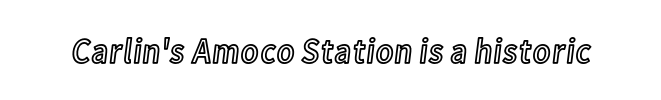
Q: Is the text italic (slanted)? A: Yes.
Q: Is the text underlined? A: No.
Q: Is the spacing between letters normal or unusually wide? A: Normal.
Q: Width (condensed, normal, or wide)? A: Condensed.
Q: x-height? A: Medium.
Q: Monospaced? A: No.
